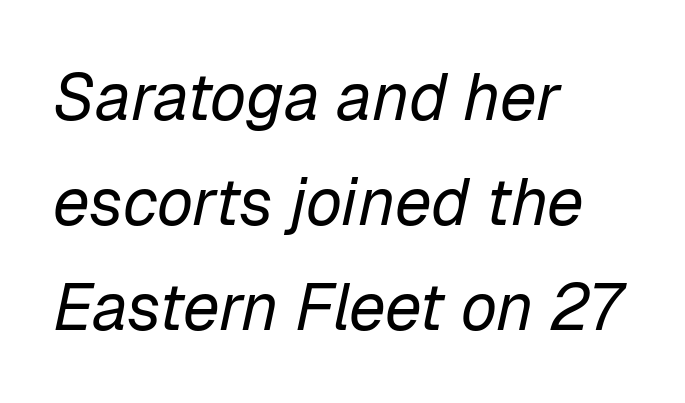
Q: Is the text bold? A: No.
Q: Is the text italic (slanted)? A: Yes, it leans right by about 12 degrees.
Q: Is the text underlined? A: No.
Q: How is the paragraph aligned? A: Left-aligned.
Q: Is the spacing between letters normal or unusually wide? A: Normal.
Q: Is the spacing between lines tight, normal or loose? A: Normal.
Q: Width (condensed, normal, or wide)? A: Normal.
Q: Stroke contrast? A: Low.
Q: x-height? A: Medium.
Q: Monospaced? A: No.
